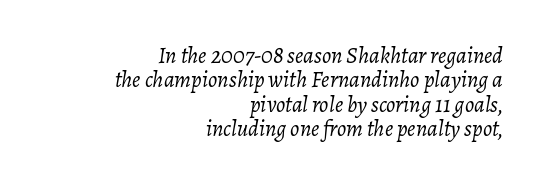
Q: Is the text bold? A: No.
Q: Is the text italic (slanted)? A: Yes, it leans right by about 7 degrees.
Q: Is the text underlined? A: No.
Q: How is the paragraph aligned? A: Right-aligned.
Q: Is the spacing between letters normal or unusually wide? A: Normal.
Q: Is the spacing between lines tight, normal or loose? A: Tight.
